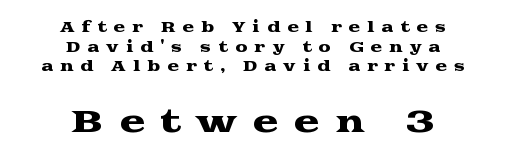
Notice how descenders clear the ascenders below comfortably — that's standard leading. The letters in the lower block stand taller than those in the block above. Every stem runs plumb, perpendicular to the baseline. Visually the block forms a symmetrical silhouette, jagged on both flanks. These lines are rendered in a variable-pitch font. Has an underline been added? It has not.
